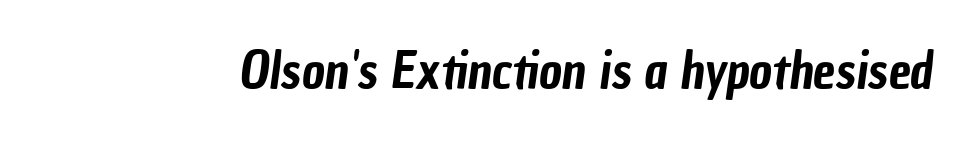
{"serif": "no", "width": "condensed", "stroke_contrast": "low", "x_height": "medium", "monospaced": "no", "underline": "no", "letter_spacing": "normal", "letter_spacing_em": 0.0, "glyph_px": 50}
